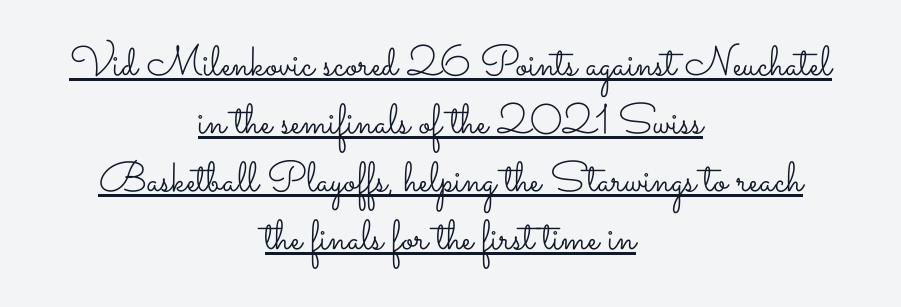
{"bold": "no", "weight": "light", "width": "wide", "stroke_contrast": "low", "x_height": "small", "monospaced": "no", "underline": "yes", "align": "center", "line_spacing": "normal", "line_spacing_ratio": 1.38, "letter_spacing": "normal", "letter_spacing_em": 0.0, "glyph_px": 42}
